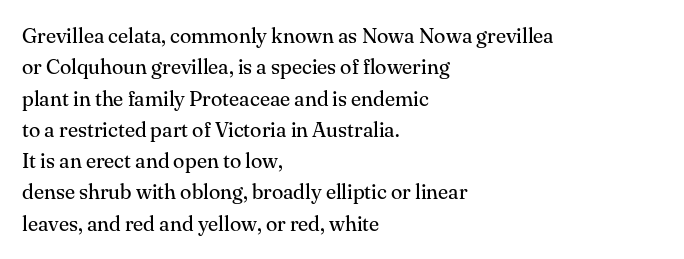
Q: Is the text bold? A: No.
Q: Is the text italic (slanted)? A: No, it is upright.
Q: Is the text underlined? A: No.
Q: How is the paragraph aligned? A: Left-aligned.
Q: Is the spacing between letters normal or unusually wide? A: Normal.
Q: Is the spacing between lines tight, normal or loose? A: Normal.
